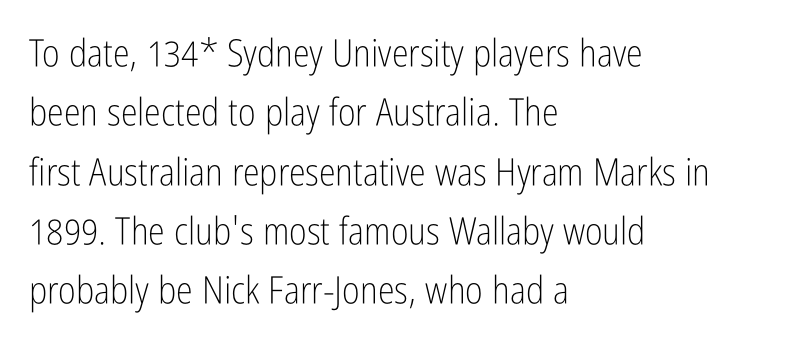
Nothing unusual about the tracking: characters are spaced as the font intends. Do the characters align in a grid? No, the font is proportional. The axis of the letterforms is exactly vertical. Leftover space on each line is placed entirely after the last word.
